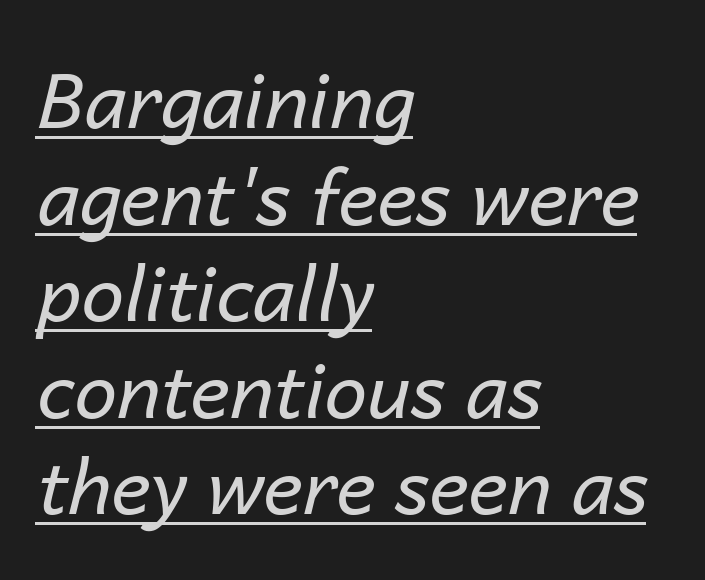
Honestly, the row spacing looks completely unremarkable. The letters sit at their default tracking, neither squeezed nor spread. A student would call this left alignment; a typographer would say flush left, rag right. Spacing verdict: proportional, widths tailored to each character. A light-to-regular cut is what we see here.
